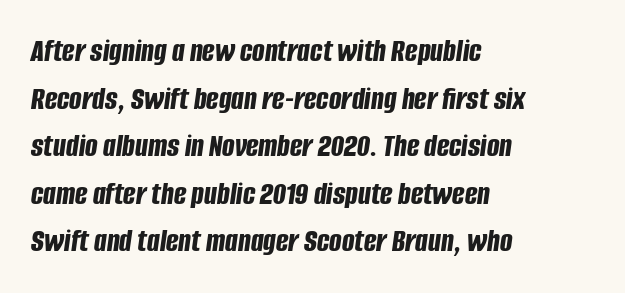
Q: Is the text bold? A: Yes.
Q: Is the text italic (slanted)? A: Yes, it leans right by about 8 degrees.
Q: Is the text underlined? A: No.
Q: How is the paragraph aligned? A: Left-aligned.
Q: Is the spacing between letters normal or unusually wide? A: Normal.
Q: Is the spacing between lines tight, normal or loose? A: Normal.
Q: Width (condensed, normal, or wide)? A: Condensed.
Q: Stroke contrast? A: Low.
Q: x-height? A: Large.
Q: Monospaced? A: No.
